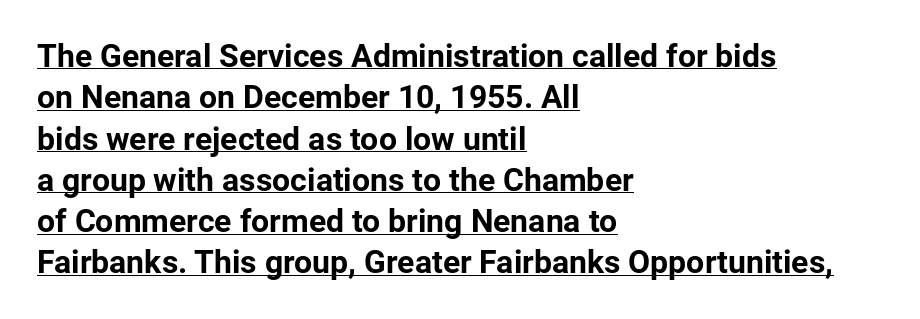
The image shows 32 px bold sans-serif type, upright; set left-aligned, normal line spacing (1.29x), normal letter spacing, underlined; low stroke contrast and a medium x-height.
